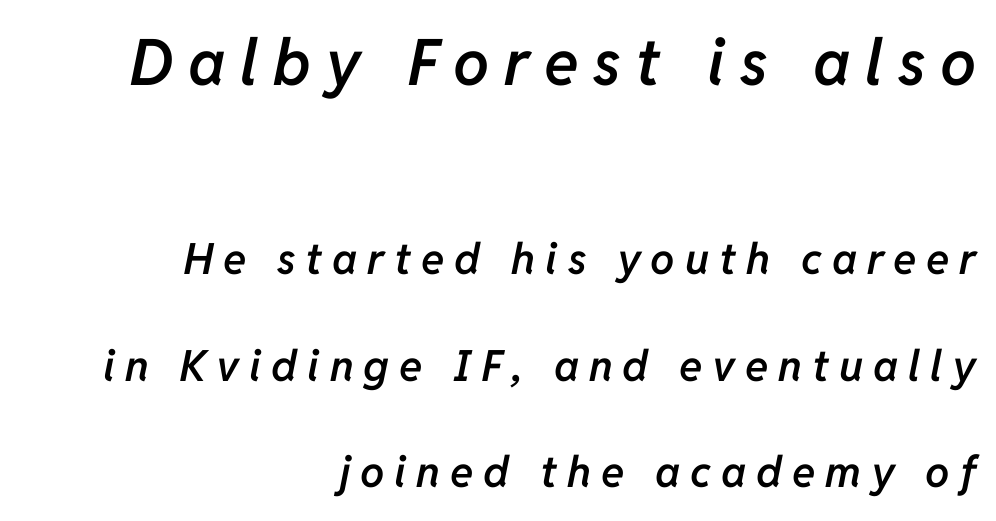
The image shows 64 px semibold type, italic (leaning right); set right-aligned, loose line spacing (2.48x), unusually wide letter spacing (+0.23 em), not underlined; the first (top) block is 1.49x larger; low stroke contrast and a medium x-height.
